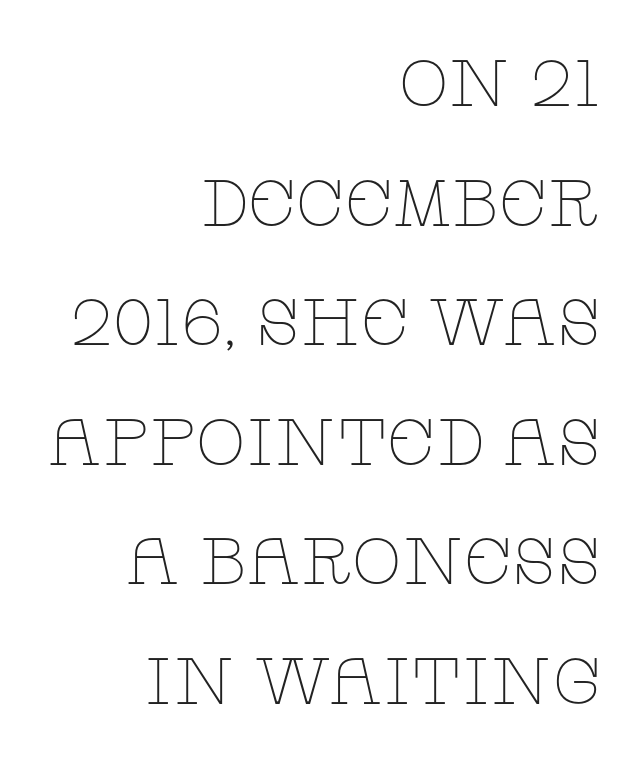
{"serif": "yes", "italic": "no", "bold": "no", "weight": "thin", "width": "wide", "stroke_contrast": "low", "x_height": "large", "monospaced": "no", "underline": "no", "align": "right", "line_spacing_ratio": 1.84, "letter_spacing": "normal", "letter_spacing_em": 0.0, "glyph_px": 65}
